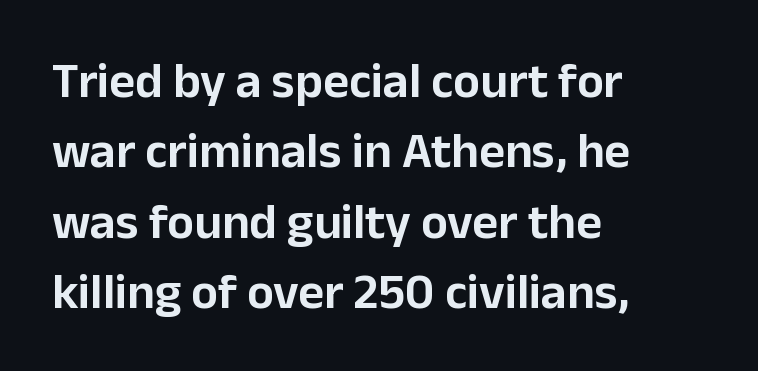
{"serif": "no", "italic": "no", "width": "normal", "stroke_contrast": "low", "x_height": "medium", "monospaced": "no", "underline": "no", "align": "left", "line_spacing": "normal", "line_spacing_ratio": 1.41, "letter_spacing": "normal", "letter_spacing_em": 0.0, "glyph_px": 50}
